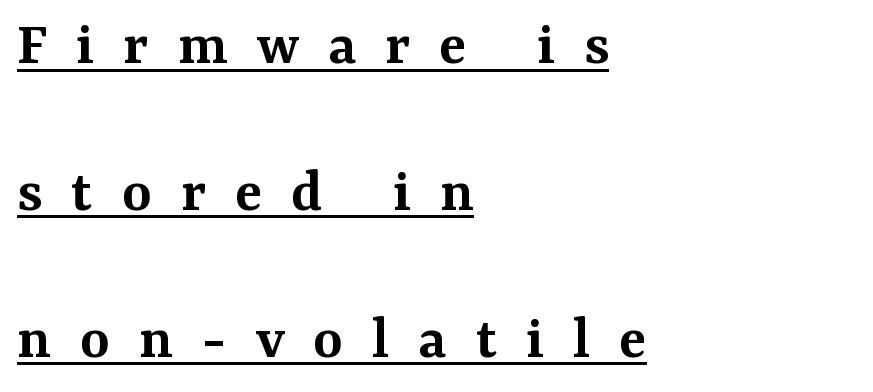
The image shows 63 px semibold serif type, upright; set left-aligned, loose line spacing (2.33x), unusually wide letter spacing (+0.46 em), underlined; medium stroke contrast and a medium x-height.
